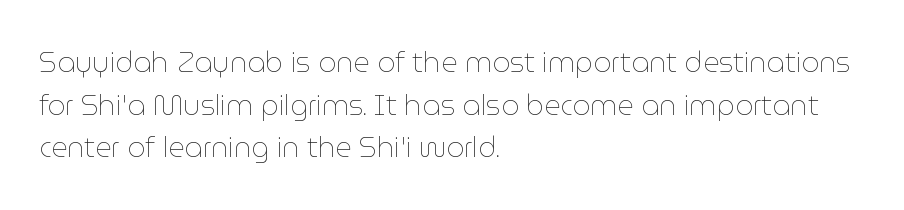
The image shows 28 px thin type, upright; set left-aligned, normal line spacing (1.52x), normal letter spacing, not underlined; low stroke contrast and a medium x-height.
